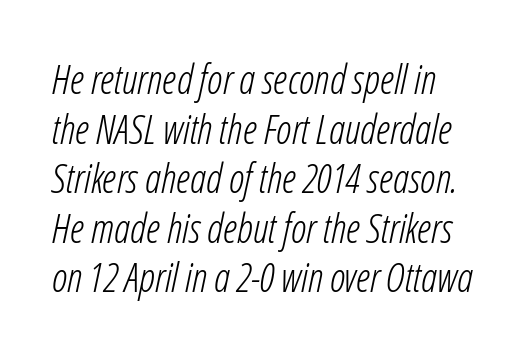
The image shows 40 px light, condensed type, italic (leaning right); set line spacing 1.24x, normal letter spacing, not underlined; low stroke contrast and a medium x-height.
